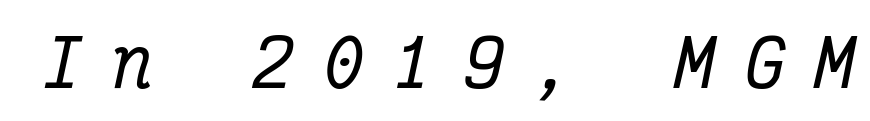
Regarding serifs, this sample has them. You could count columns in this text — the font is strictly monospaced. Italic: yes, the glyphs are oblique. The rendering inserts visible extra space after every character. Check the space under the baseline: it is left empty.
